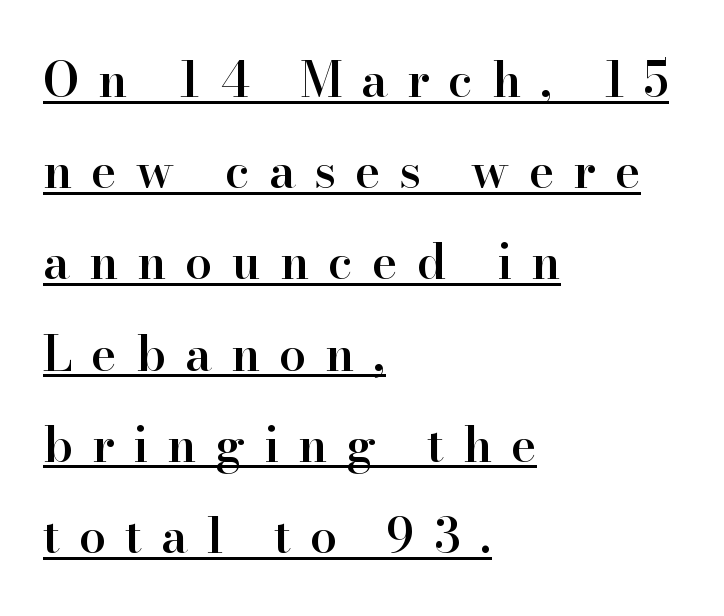
The passage shown is typed in a proportional face where columns would drift. Caption: expanded tracking, letters set apart. Notice the wide empty band between every row — that's loose leading. The setting favours the left margin, as ordinary paragraphs usually do. Somebody hit Ctrl+U on this one — the words are underlined.
